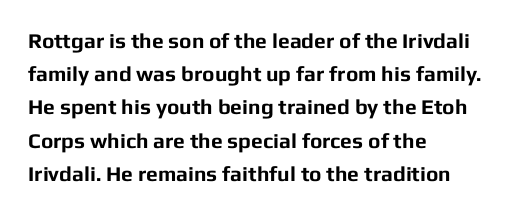
The image shows 21 px bold type, upright; set left-aligned, normal line spacing (1.58x), normal letter spacing, not underlined.
